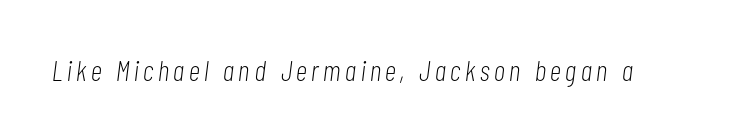
{"italic": "yes", "lean": "right", "slant_degrees": 7, "bold": "no", "weight": "light", "width": "condensed", "stroke_contrast": "low", "x_height": "medium", "monospaced": "no", "underline": "no", "glyph_px": 29}
